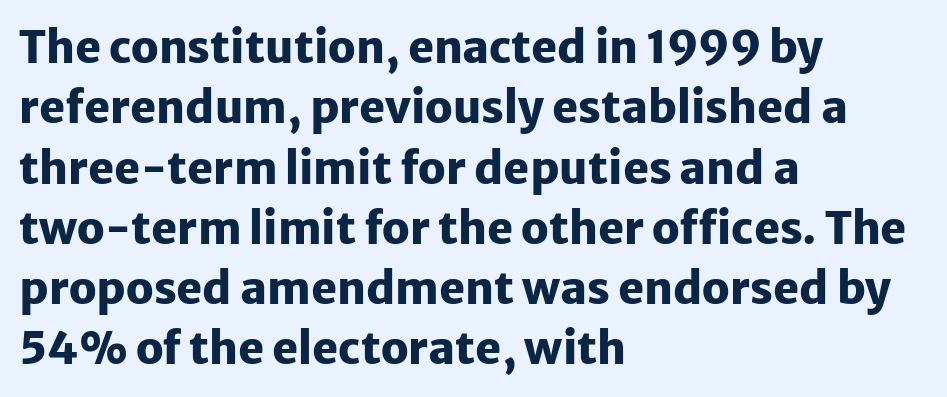
Q: Is the text bold? A: Yes.
Q: Is the text italic (slanted)? A: No, it is upright.
Q: Is the typeface a serif or a sans-serif typeface? A: Sans-serif.
Q: Is the text underlined? A: No.
Q: How is the paragraph aligned? A: Left-aligned.
Q: Is the spacing between letters normal or unusually wide? A: Normal.
Q: Is the spacing between lines tight, normal or loose? A: Normal.
Q: Width (condensed, normal, or wide)? A: Normal.
Q: Stroke contrast? A: Low.
Q: x-height? A: Medium.
Q: Monospaced? A: No.
